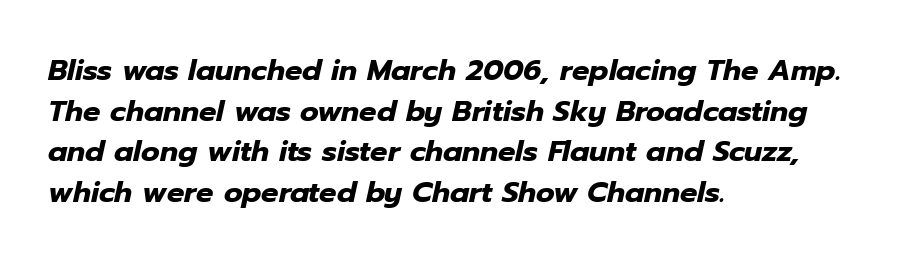
{"italic": "yes", "lean": "right", "slant_degrees": 12, "bold": "yes", "weight": "heavy", "width": "normal", "stroke_contrast": "low", "x_height": "medium", "monospaced": "no", "underline": "no", "align": "left", "line_spacing": "normal", "line_spacing_ratio": 1.4, "letter_spacing": "normal", "letter_spacing_em": 0.0, "glyph_px": 29}
